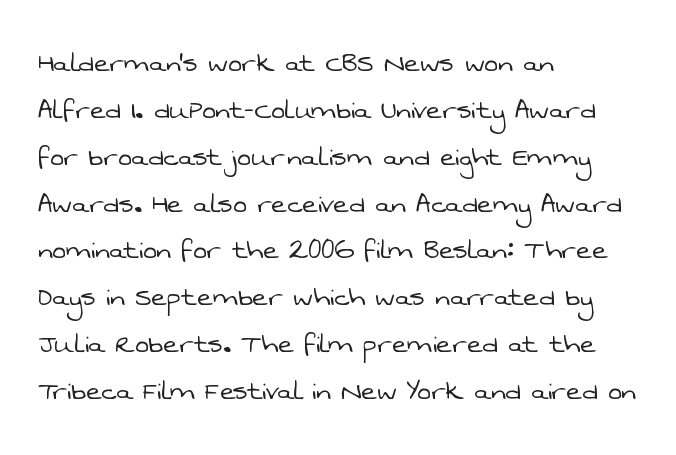
The image shows 33 px light sans-serif type; set left-aligned, normal line spacing (1.42x), normal letter spacing, not underlined; low stroke contrast and a medium x-height.
